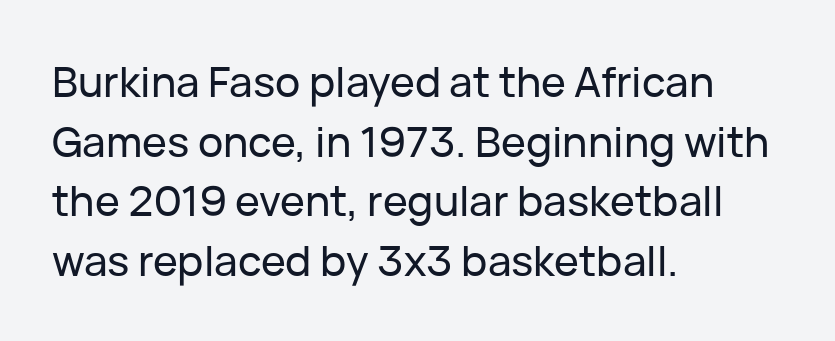
The image shows 42 px sans-serif type, upright; set left-aligned, normal line spacing (1.42x), normal letter spacing, not underlined; low stroke contrast and a medium x-height.
